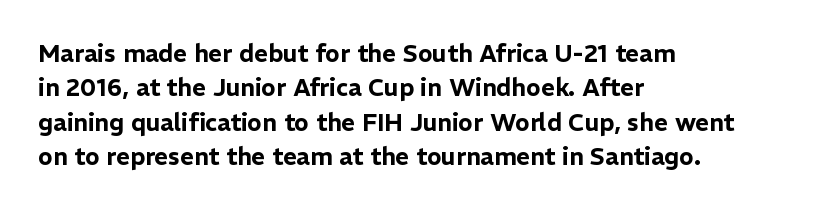
The rows are spaced the way most documents space them. Italic: no, the glyphs are upright roman. Reading down the block, your eye returns to a fixed left position each line. The words here are not underlined. Nothing unusual about the tracking: characters are spaced as the font intends.
